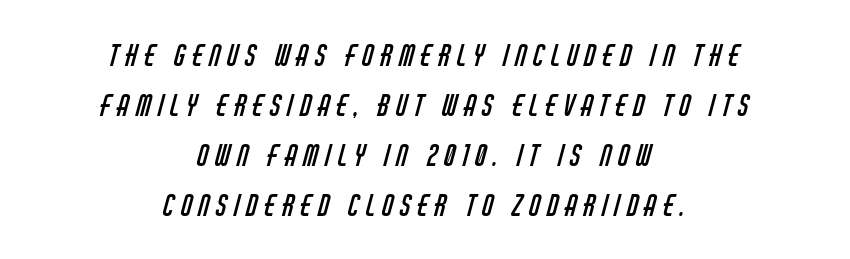
Are there feet on the stems? There aren't — it's a sans. Spacing verdict: proportional, widths tailored to each character. Short note: letters widely spaced. Teacher's note: observe the equal gaps on both sides — that is centered alignment. The foot of each line stays bare and open. Caption: face not bold, strokes unweighted.
